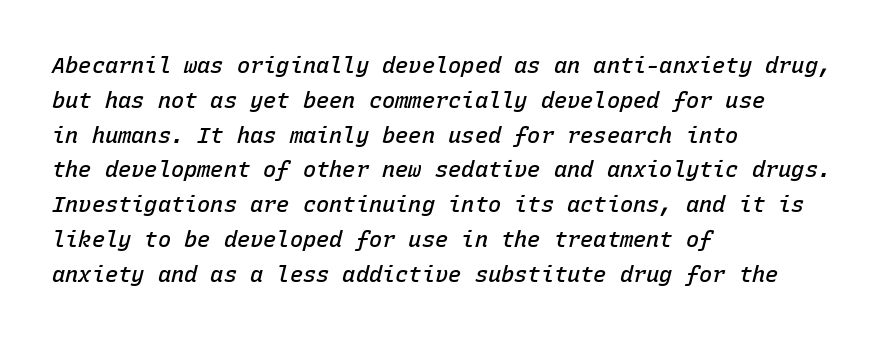
Spacing between characters is what you'd get straight out of the box. If you measured baseline to baseline, you'd find a middling distance. Slightly chunky letters — semibold, I'd say, not full bold. The specimen omits any rule beneath the text block's lines. A student would call this left alignment; a typographer would say flush left, rag right.
